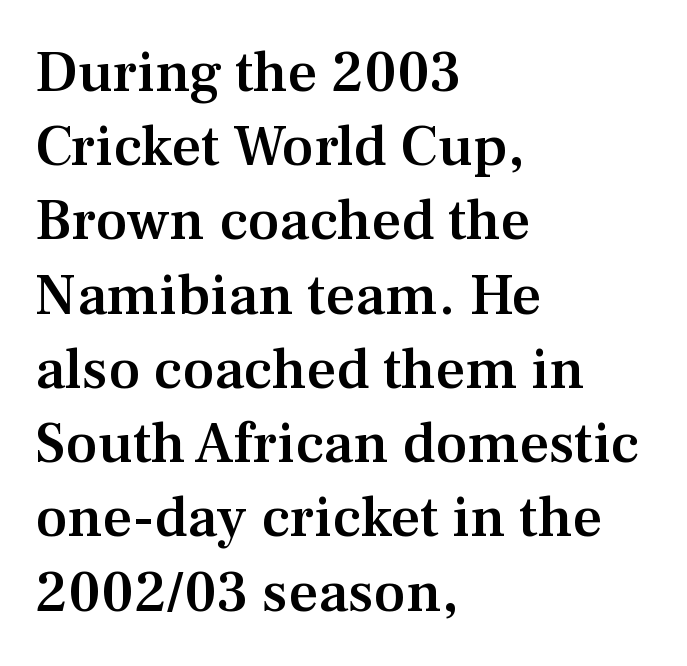
The leading is moderate, giving the passage an even texture. No word sits above an underline. A classic flush-left, rag-right setting is used for this passage. Does extra space separate the letters? No, they use regular spacing. The characters display serif detailing at their extremities.
